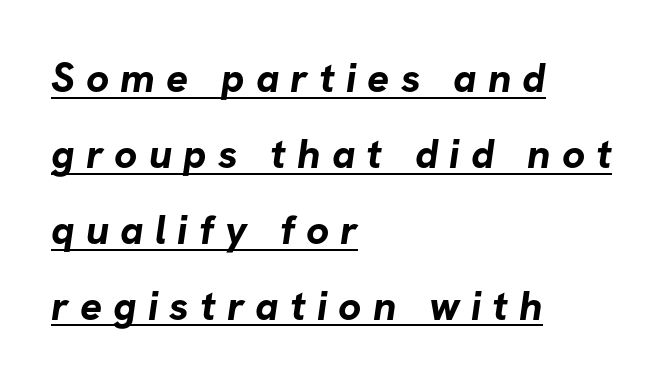
The paragraph shown leans on its left margin. The text was rendered using a sans face with plain stroke endings. You could not count columns in this text — the font is proportionally spaced. The string is rendered with underlining switched on.
